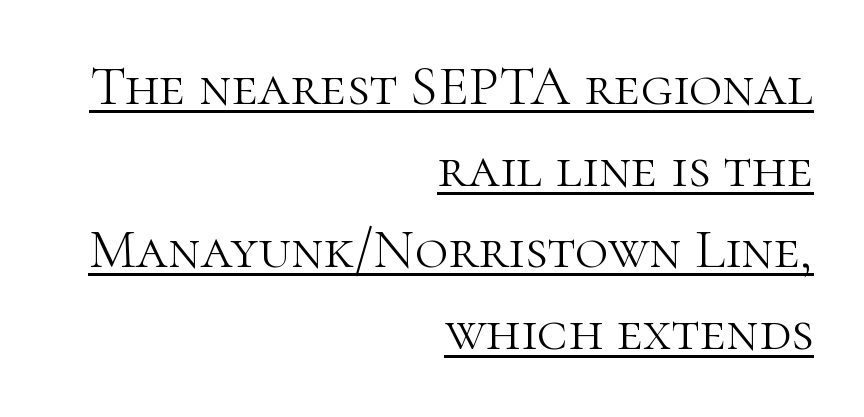
{"serif": "yes", "italic": "no", "bold": "no", "weight": "light", "width": "normal", "stroke_contrast": "high", "x_height": "medium", "monospaced": "no", "underline": "yes", "align": "right", "line_spacing": "normal", "line_spacing_ratio": 1.43, "letter_spacing": "normal", "letter_spacing_em": 0.0, "glyph_px": 57}
